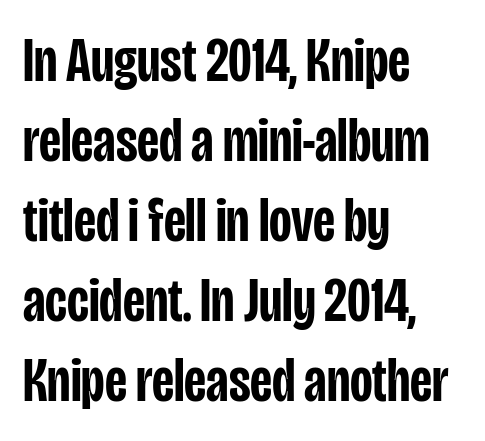
{"serif": "no", "italic": "no", "bold": "semi", "weight": "semibold", "width": "condensed", "stroke_contrast": "low", "x_height": "large", "monospaced": "no", "underline": "no", "align": "left", "line_spacing": "normal", "line_spacing_ratio": 1.29, "letter_spacing": "normal", "letter_spacing_em": 0.0, "glyph_px": 62}
